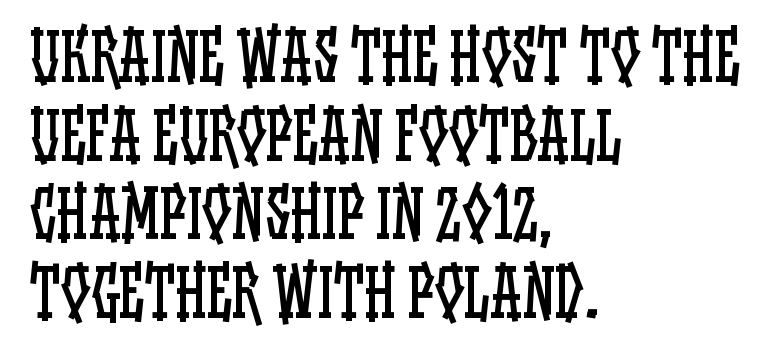
{"italic": "no", "bold": "no", "weight": "regular", "width": "condensed", "stroke_contrast": "low", "x_height": "large", "monospaced": "no", "underline": "no", "align": "left", "line_spacing_ratio": 1.21, "letter_spacing": "normal", "letter_spacing_em": 0.0, "glyph_px": 65}
